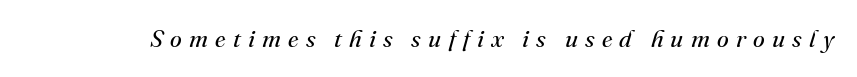
{"italic": "yes", "lean": "right", "slant_degrees": 16, "bold": "no", "underline": "no", "letter_spacing": "wide", "letter_spacing_em": 0.3, "glyph_px": 24}
